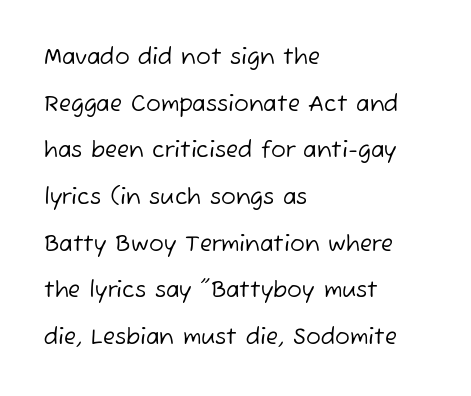
Only glyphs here, with clear space below each row. Layout note: lines flush left. Widely set lines give the paragraph a tall, airy silhouette. This rendering leaves character spacing at its baseline value. The strokes carry an ordinary text weight at most.
